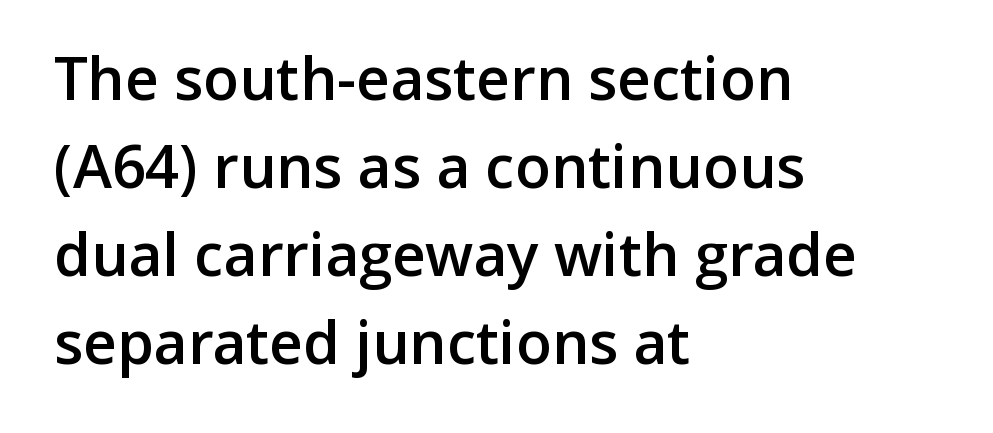
The image shows 59 px semibold sans-serif type, upright; set left-aligned, normal line spacing (1.49x), normal letter spacing, not underlined; low stroke contrast and a medium x-height.
